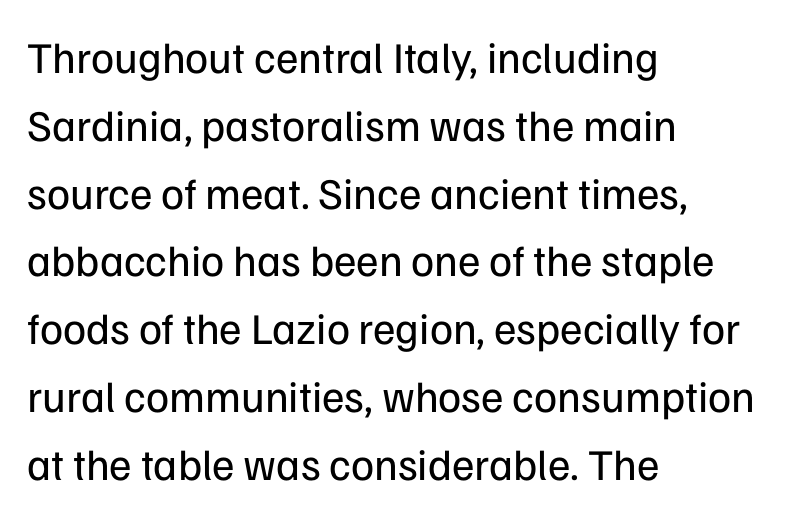
The image shows 44 px regular-weight sans-serif type, upright; set left-aligned, normal line spacing (1.54x), normal letter spacing, not underlined; low stroke contrast and a medium x-height.
